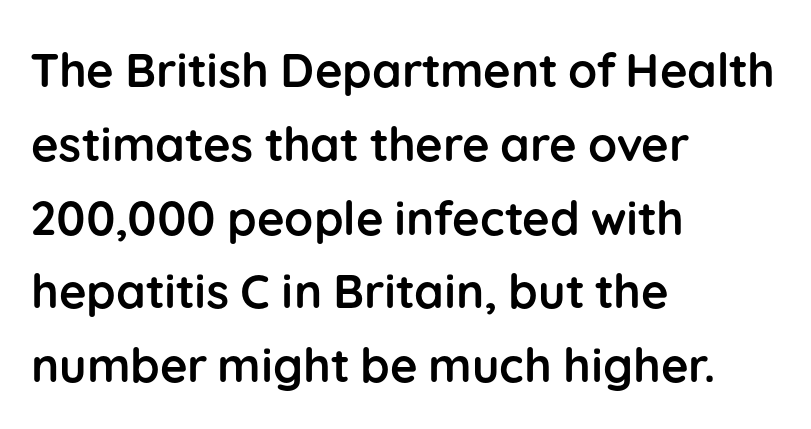
Varying glyph widths throughout — classic text-font behaviour. The letters carry no serifs — their stems end cleanly without finishing strokes. The line texture is even and compact thanks to regular tracking. The ragged edge is on the right, which tells us the setting is flush left.
